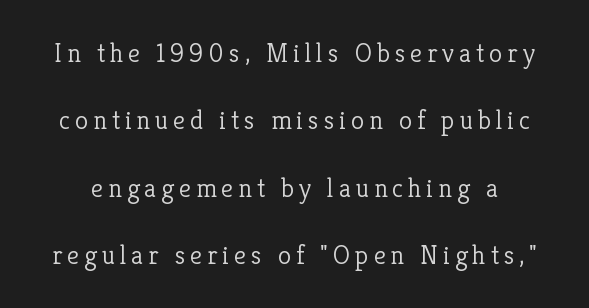
The lettering stays uniformly vertical, giving the passage a roman look. Is the stroke heavy? The answer is a plain regular-or-lighter. The specimen omits any rule beneath the text block's lines. Does the leading feel generous? Absolutely, it's lavish.
